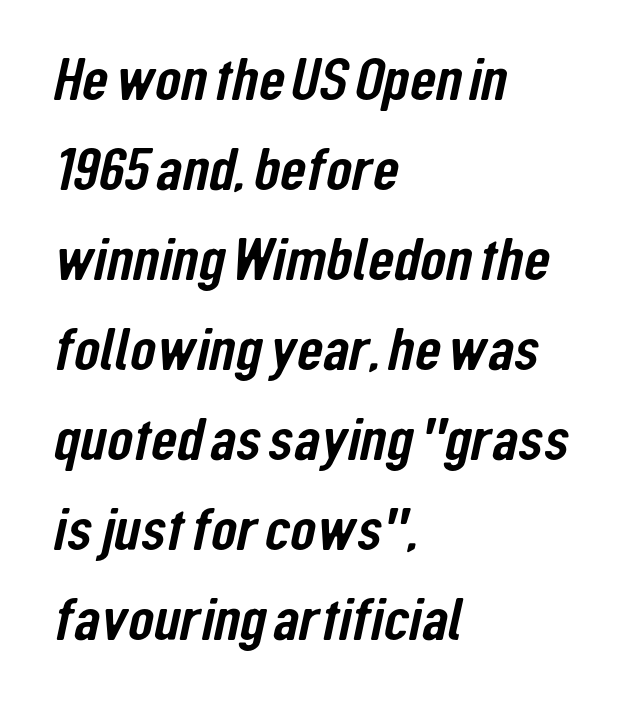
Q: Is the typeface a serif or a sans-serif typeface? A: Sans-serif.
Q: Is the text underlined? A: No.
Q: How is the paragraph aligned? A: Left-aligned.
Q: Is the spacing between letters normal or unusually wide? A: Normal.
Q: Is the spacing between lines tight, normal or loose? A: Normal.
Q: Width (condensed, normal, or wide)? A: Condensed.
Q: Stroke contrast? A: Low.
Q: x-height? A: Medium.
Q: Monospaced? A: No.
